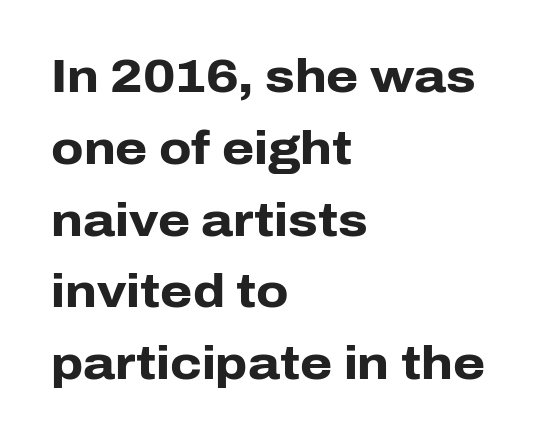
Q: Is the text bold? A: Yes.
Q: Is the text italic (slanted)? A: No, it is upright.
Q: Is the typeface a serif or a sans-serif typeface? A: Sans-serif.
Q: Is the text underlined? A: No.
Q: How is the paragraph aligned? A: Left-aligned.
Q: Is the spacing between letters normal or unusually wide? A: Normal.
Q: Is the spacing between lines tight, normal or loose? A: Normal.
Q: Width (condensed, normal, or wide)? A: Normal.
Q: Stroke contrast? A: Low.
Q: x-height? A: Medium.
Q: Monospaced? A: No.
